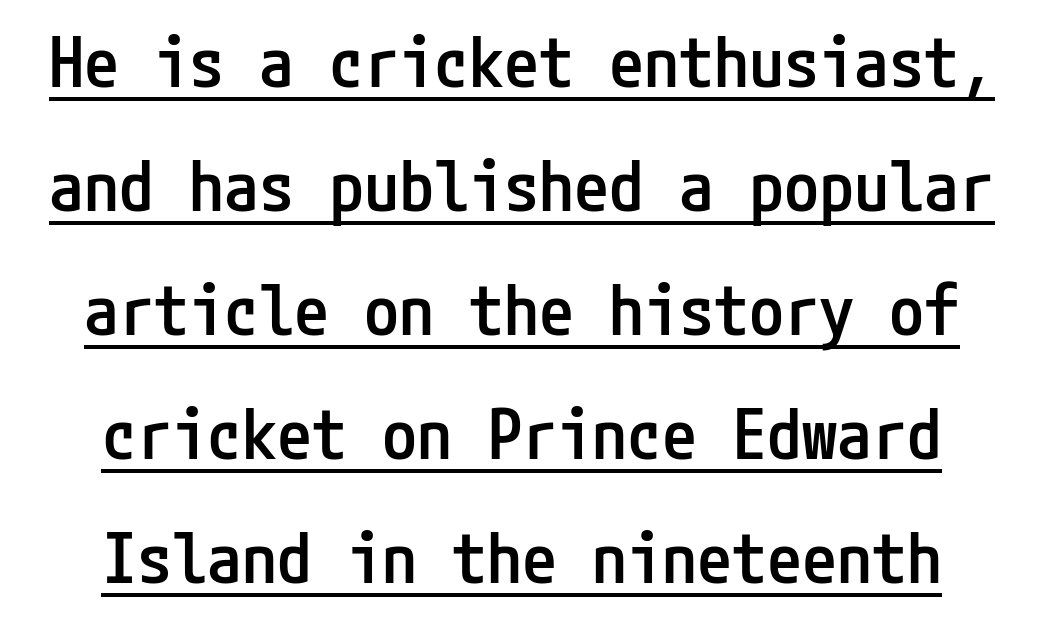
The letterforms sit shoulder to shoulder at normal distance. In CSS terms this would be text-align: center. Each line of the rendering has a horizontal stroke beneath the glyphs. What kind of face is this? One without serifs — a sans.
